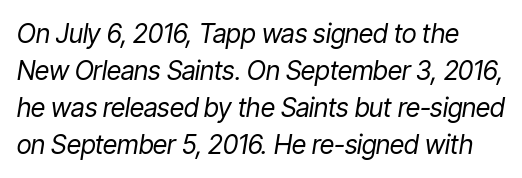
Q: Is the text bold? A: No.
Q: Is the text italic (slanted)? A: Yes, it leans right by about 9 degrees.
Q: Is the text underlined? A: No.
Q: Is the spacing between letters normal or unusually wide? A: Normal.
Q: Is the spacing between lines tight, normal or loose? A: Normal.
